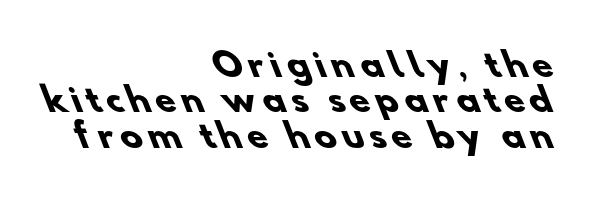
{"serif": "no", "bold": "yes", "weight": "heavy", "width": "normal", "stroke_contrast": "low", "x_height": "small", "monospaced": "no", "underline": "no", "align": "right", "line_spacing": "tight", "line_spacing_ratio": 1.07, "glyph_px": 33}
